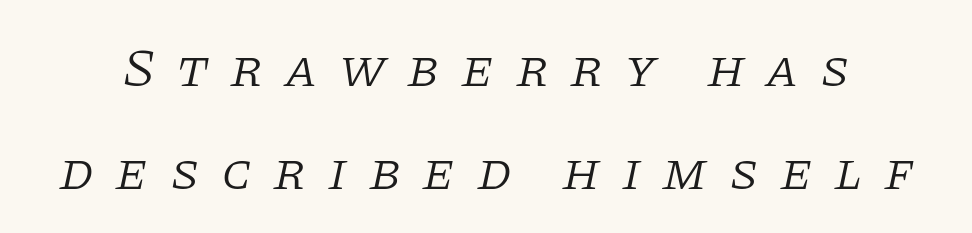
The face used here has a pronounced slope to its letters. Are there feet on the stems? There are — it's a serif. Think of a printed novel: that variable character pitch is what you see here. Letters rest on an invisible, unmarked baseline. A light-to-regular cut is what we see here. In terms of leading, this rendering errs on the spacious side.
